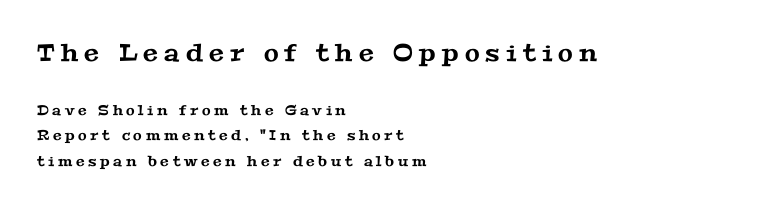
One-word summary of the alignment: left. Descenders are the only things crossing below the line. The more generous point size was reserved for the upper chunk. Glyph-to-glyph distance is far greater than everyday printed text.
